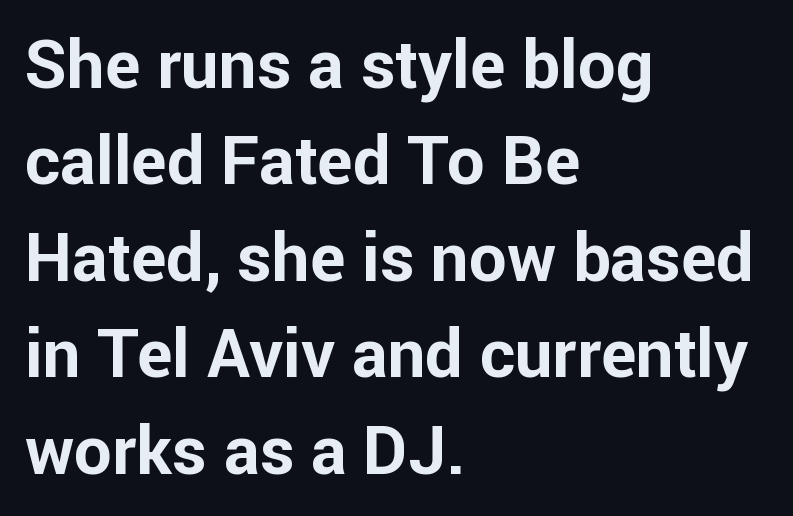
The image shows 67 px bold sans-serif type, upright; set left-aligned, normal line spacing (1.44x), normal letter spacing, not underlined; low stroke contrast and a medium x-height.
